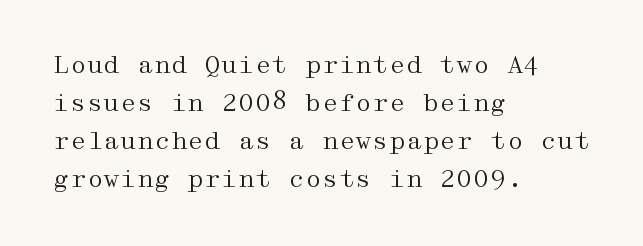
Is there much room between lines? A standard amount, neither cramped nor airy. A roman cut, with each character standing at attention. How are the letters spaced? Ordinarily, with no added tracking. This rendering features lettering with no underline. The paragraph shown leans on its left margin. The weight tops out at a normal text grade.
